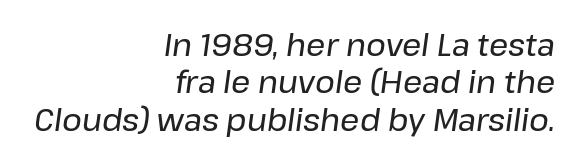
The image shows 30 px text type, italic (leaning right); set right-aligned, normal line spacing (1.25x), normal letter spacing, not underlined; low stroke contrast and a medium x-height.
